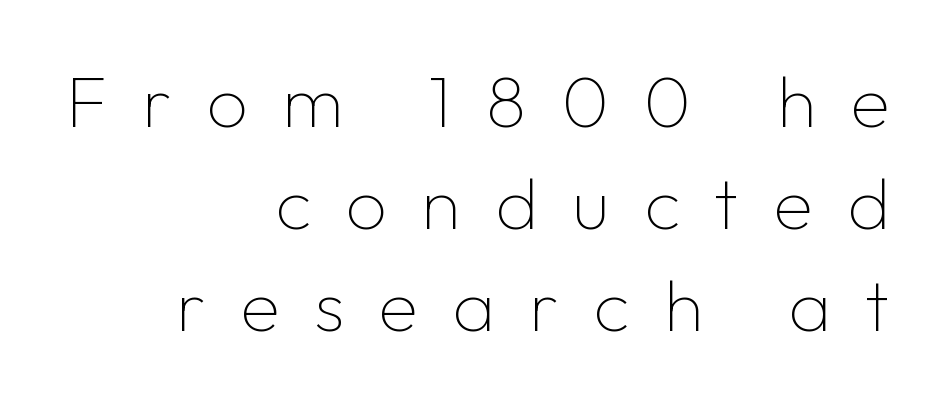
The image shows 73 px thin sans-serif type, upright; set right-aligned, normal line spacing (1.4x), unusually wide letter spacing (+0.47 em), not underlined; low stroke contrast and a medium x-height.
